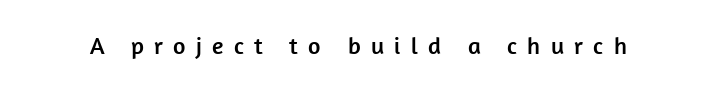
Q: Is the text italic (slanted)? A: No, it is upright.
Q: Is the text underlined? A: No.
Q: Is the spacing between letters normal or unusually wide? A: Unusually wide.
